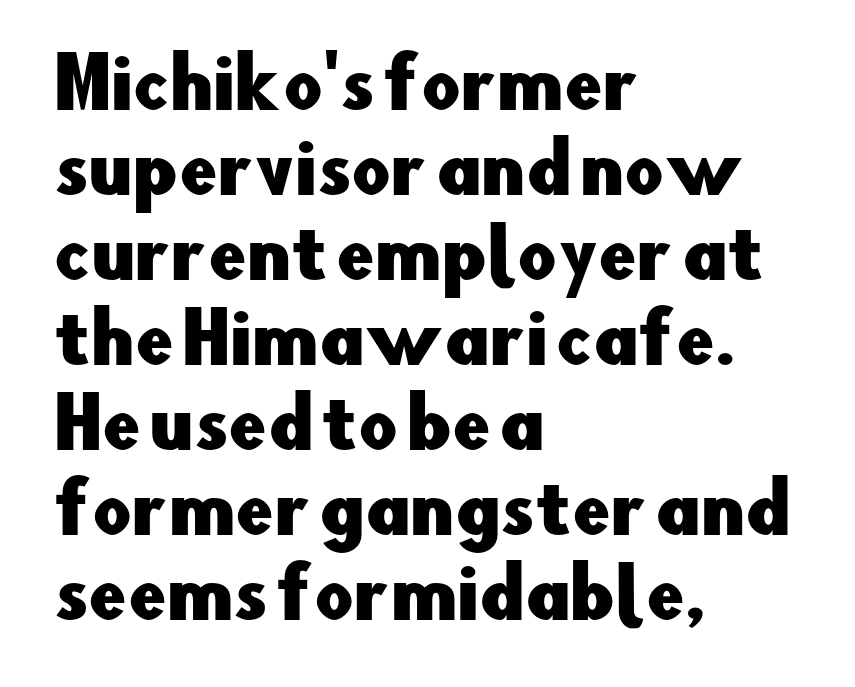
Q: Is the text italic (slanted)? A: No, it is upright.
Q: Is the typeface a serif or a sans-serif typeface? A: Sans-serif.
Q: Is the text underlined? A: No.
Q: How is the paragraph aligned? A: Left-aligned.
Q: Is the spacing between letters normal or unusually wide? A: Normal.
Q: Is the spacing between lines tight, normal or loose? A: Normal.
Q: Width (condensed, normal, or wide)? A: Normal.
Q: Stroke contrast? A: Low.
Q: x-height? A: Small.
Q: Monospaced? A: No.
